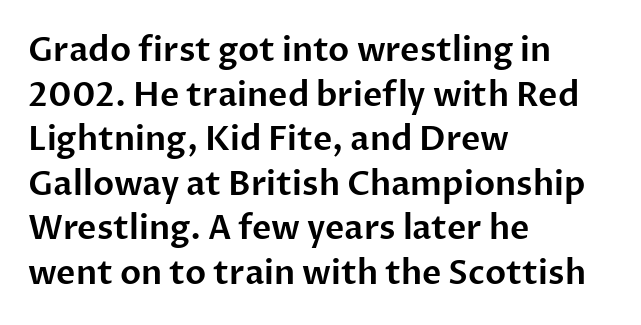
{"serif": "no", "italic": "no", "width": "normal", "stroke_contrast": "low", "x_height": "medium", "monospaced": "no", "underline": "no", "align": "left", "line_spacing": "normal", "line_spacing_ratio": 1.35, "letter_spacing": "normal", "letter_spacing_em": 0.0, "glyph_px": 33}
